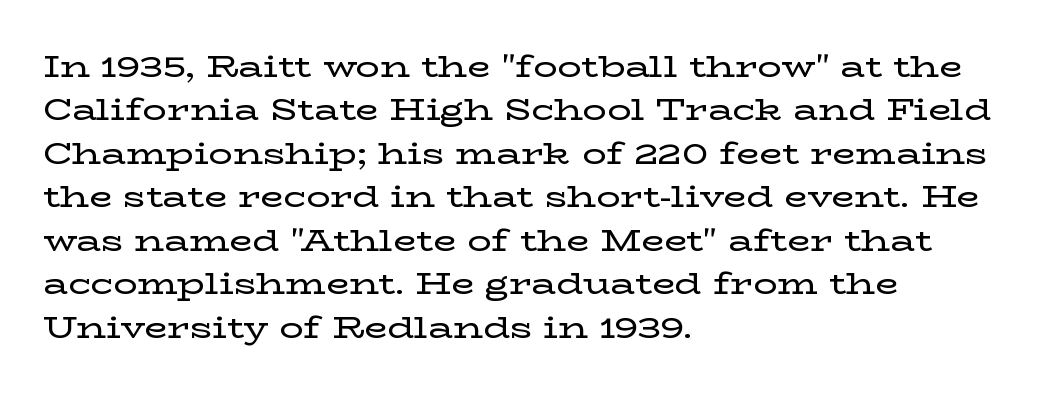
{"serif": "yes", "italic": "no", "width": "wide", "stroke_contrast": "low", "x_height": "medium", "monospaced": "no", "underline": "no", "align": "left", "line_spacing": "normal", "line_spacing_ratio": 1.45, "letter_spacing": "normal", "letter_spacing_em": 0.0, "glyph_px": 30}
